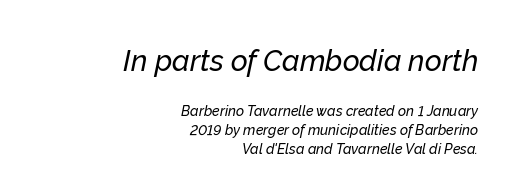
These lines sit exactly where default settings would place them. The passage shown leans; its letterforms are oblique. Casual observation: everything's shoved over to the right. Think of a printed novel: that variable character pitch is what you see here. The words here are not underlined.
